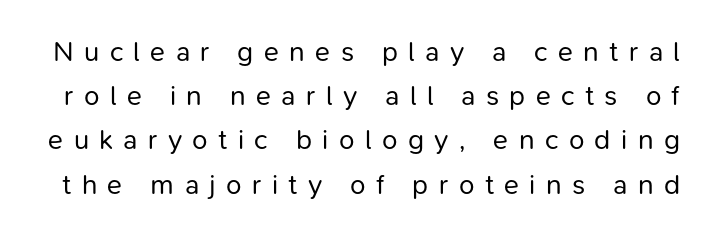
Q: Is the text bold? A: No.
Q: Is the text italic (slanted)? A: No, it is upright.
Q: Is the typeface a serif or a sans-serif typeface? A: Sans-serif.
Q: Is the text underlined? A: No.
Q: Is the spacing between letters normal or unusually wide? A: Unusually wide.
Q: Is the spacing between lines tight, normal or loose? A: Normal.
Q: Width (condensed, normal, or wide)? A: Normal.
Q: Stroke contrast? A: Low.
Q: x-height? A: Medium.
Q: Monospaced? A: No.
